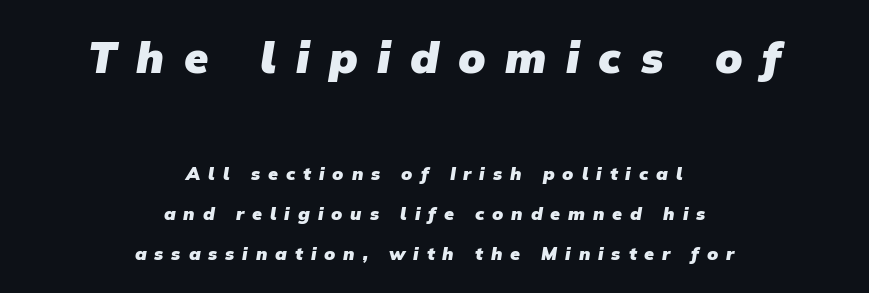
{"serif": "no", "bold": "yes", "weight": "heavy", "width": "normal", "stroke_contrast": "low", "x_height": "medium", "monospaced": "no", "underline": "no", "align": "center", "line_spacing": "loose", "line_spacing_ratio": 2.22, "letter_spacing": "wide", "letter_spacing_em": 0.44, "larger_block": "first", "size_ratio": 2.44, "glyph_px": 44}
